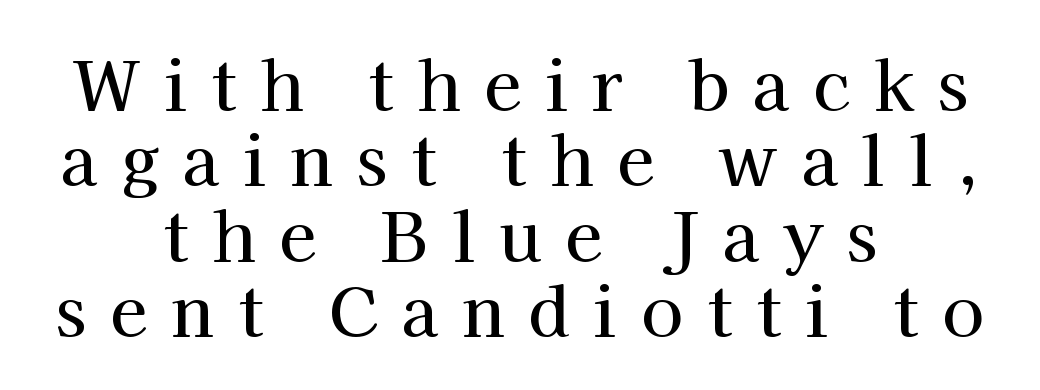
Q: Is the text italic (slanted)? A: No, it is upright.
Q: Is the typeface a serif or a sans-serif typeface? A: Serif.
Q: Is the text underlined? A: No.
Q: How is the paragraph aligned? A: Centered.
Q: Is the spacing between letters normal or unusually wide? A: Unusually wide.
Q: Is the spacing between lines tight, normal or loose? A: Tight.
Q: Width (condensed, normal, or wide)? A: Normal.
Q: Stroke contrast? A: High.
Q: x-height? A: Medium.
Q: Monospaced? A: No.
